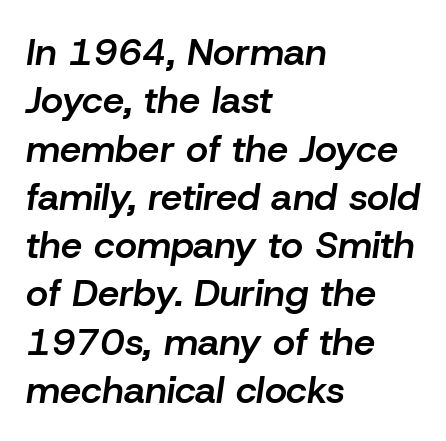
{"italic": "yes", "lean": "right", "slant_degrees": 8, "bold": "semi", "weight": "semibold", "width": "normal", "stroke_contrast": "low", "x_height": "medium", "monospaced": "no", "underline": "no", "align": "left", "line_spacing": "normal", "line_spacing_ratio": 1.27, "letter_spacing": "normal", "letter_spacing_em": 0.0, "glyph_px": 38}
